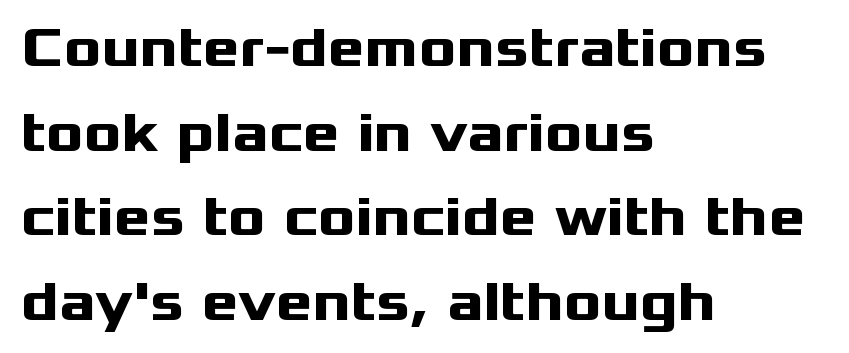
{"serif": "no", "italic": "no", "bold": "yes", "weight": "heavy", "width": "wide", "stroke_contrast": "medium", "x_height": "medium", "monospaced": "no", "underline": "no", "align": "left", "line_spacing": "normal", "line_spacing_ratio": 1.51, "letter_spacing": "normal", "letter_spacing_em": 0.0, "glyph_px": 56}
